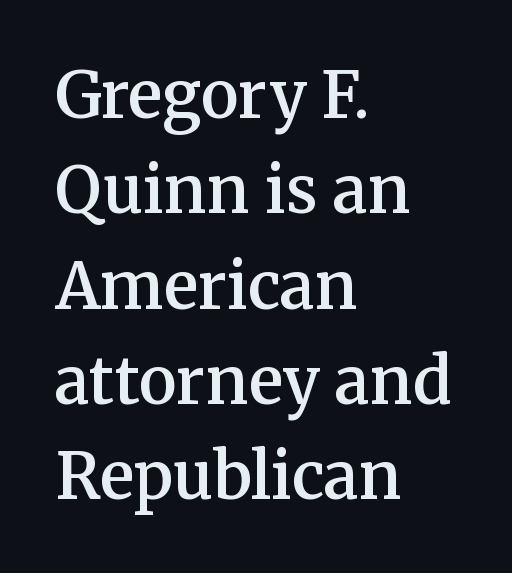
The image shows 64 px semibold serif type, upright; set left-aligned, normal line spacing (1.49x), normal letter spacing, not underlined; medium stroke contrast and a medium x-height.
